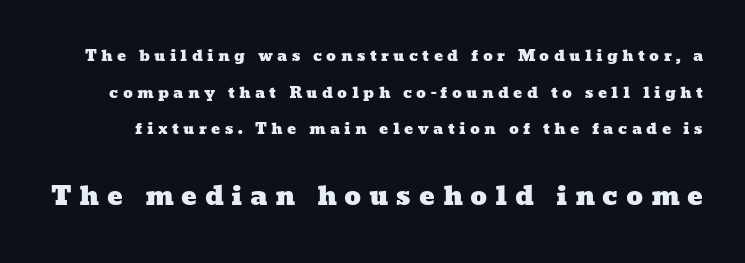
Q: Is the text underlined? A: No.
Q: Is the spacing between letters normal or unusually wide? A: Unusually wide.
Q: Is the spacing between lines tight, normal or loose? A: Loose.
Q: Which block of text is set in a larger size, the first (top) or the second (bottom)? A: The second (bottom) one.
